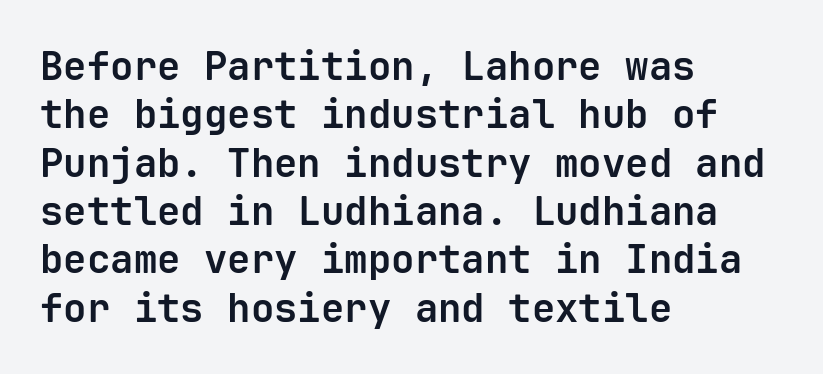
{"serif": "no", "italic": "no", "bold": "yes", "weight": "bold", "width": "normal", "stroke_contrast": "low", "x_height": "medium", "monospaced": "yes", "underline": "no", "align": "left", "line_spacing_ratio": 1.24, "letter_spacing": "normal", "letter_spacing_em": 0.0, "glyph_px": 39}
